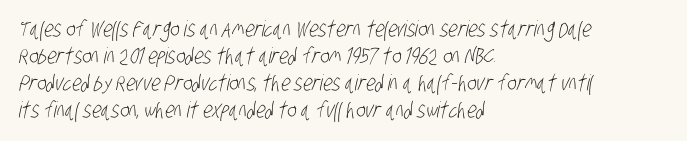
This sample uses plain, unmodified letter spacing. The compositor pushed each line to the left boundary. Descenders hang freely into open space. Compared with a typical body face, this is equally light or lighter still.
